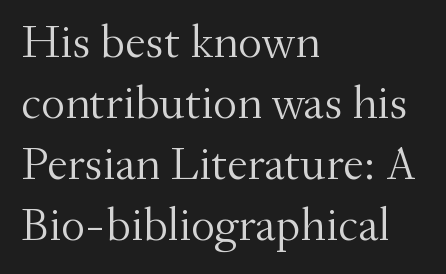
{"serif": "yes", "italic": "no", "bold": "no", "weight": "light", "width": "normal", "stroke_contrast": "medium", "x_height": "small", "monospaced": "no", "underline": "no", "align": "left", "line_spacing": "normal", "line_spacing_ratio": 1.3, "letter_spacing": "normal", "letter_spacing_em": 0.0, "glyph_px": 47}
